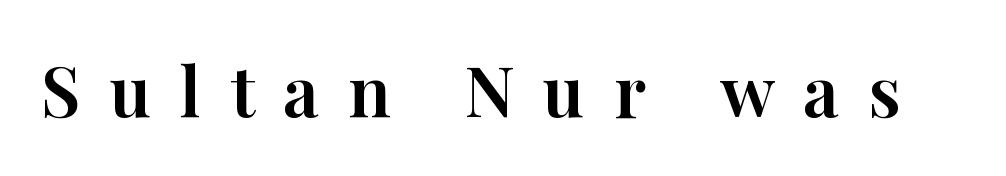
Q: Is the text italic (slanted)? A: No, it is upright.
Q: Is the typeface a serif or a sans-serif typeface? A: Serif.
Q: Is the text underlined? A: No.
Q: Is the spacing between letters normal or unusually wide? A: Unusually wide.
Q: Width (condensed, normal, or wide)? A: Normal.
Q: Stroke contrast? A: High.
Q: x-height? A: Medium.
Q: Monospaced? A: No.
